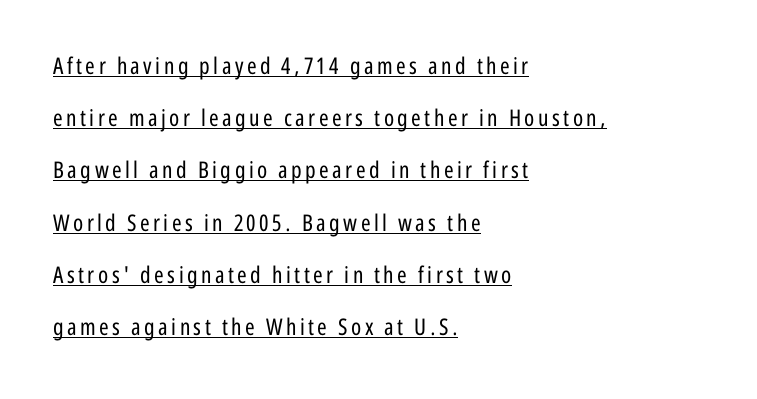
The image shows 23 px text type, upright; set left-aligned, loose line spacing (2.27x), underlined.
